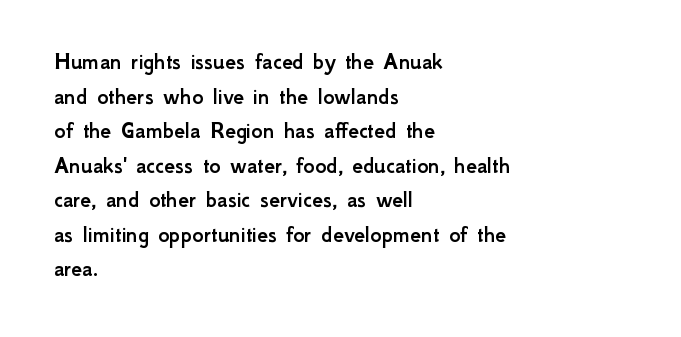
The compositor pushed each line to the left boundary. Compared with typical paragraphs, the rows here are spaced about the same. Here the glyphs are tracked normally, forming tight word shapes. Check the space under the baseline: it is left empty. You can tell it's not italic because the verticals are truly vertical.
